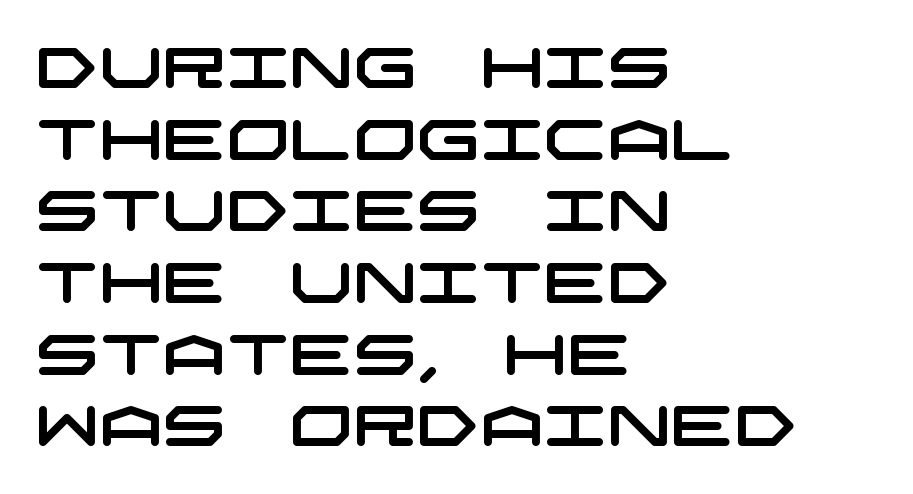
The image shows 56 px wide sans-serif type; set left-aligned, normal line spacing (1.28x), normal letter spacing, not underlined; low stroke contrast and a large x-height.
